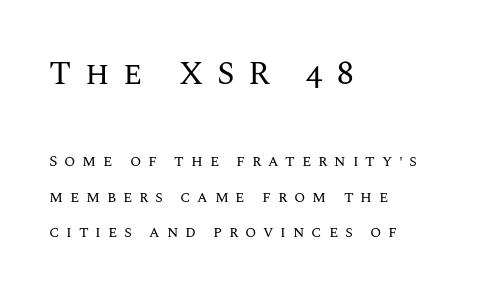
Q: Is the text bold? A: No.
Q: Is the text italic (slanted)? A: No, it is upright.
Q: Is the text underlined? A: No.
Q: How is the paragraph aligned? A: Left-aligned.
Q: Is the spacing between letters normal or unusually wide? A: Unusually wide.
Q: Is the spacing between lines tight, normal or loose? A: Loose.
Q: Which block of text is set in a larger size, the first (top) or the second (bottom)? A: The first (top) one.
Q: Width (condensed, normal, or wide)? A: Normal.
Q: Stroke contrast? A: Medium.
Q: x-height? A: Large.
Q: Monospaced? A: No.
